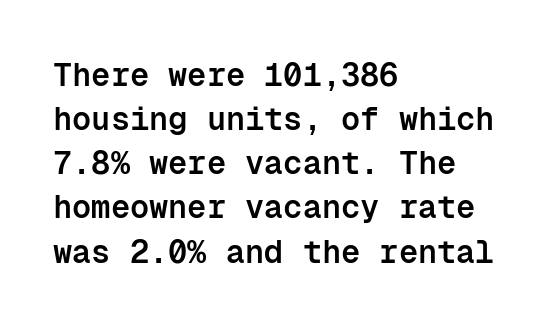
{"serif": "no", "italic": "no", "bold": "semi", "weight": "semibold", "width": "normal", "stroke_contrast": "low", "x_height": "medium", "monospaced": "yes", "underline": "no", "align": "left", "line_spacing": "normal", "line_spacing_ratio": 1.38, "letter_spacing": "normal", "letter_spacing_em": 0.0, "glyph_px": 32}
